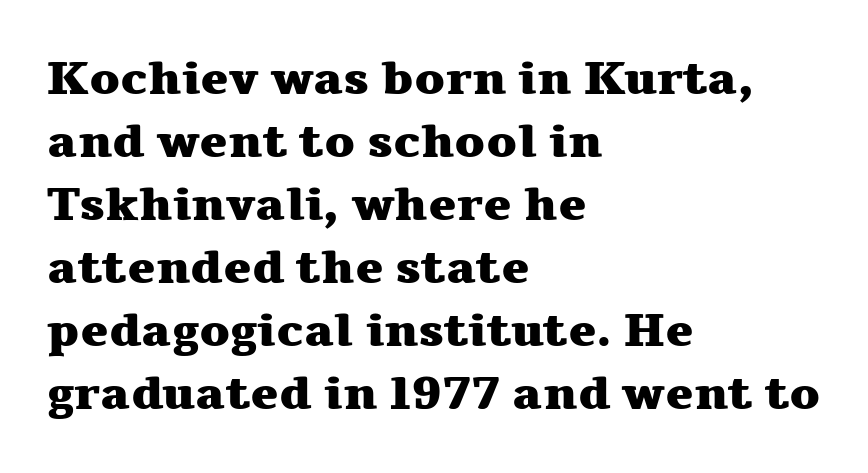
Q: Is the text bold? A: Yes.
Q: Is the text italic (slanted)? A: No, it is upright.
Q: Is the typeface a serif or a sans-serif typeface? A: Serif.
Q: Is the text underlined? A: No.
Q: How is the paragraph aligned? A: Left-aligned.
Q: Is the spacing between letters normal or unusually wide? A: Normal.
Q: Is the spacing between lines tight, normal or loose? A: Normal.
Q: Width (condensed, normal, or wide)? A: Wide.
Q: Stroke contrast? A: Medium.
Q: x-height? A: Medium.
Q: Monospaced? A: No.
